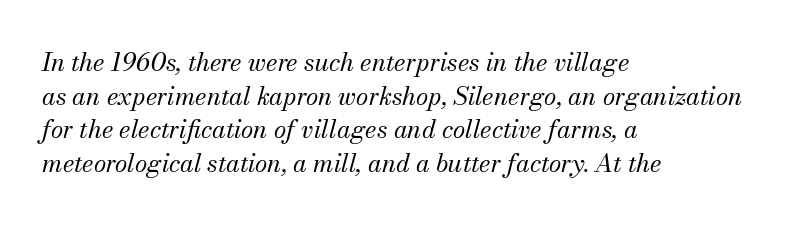
The image shows 25 px text type, italic (leaning right); set left-aligned, normal line spacing (1.35x), normal letter spacing, not underlined.
